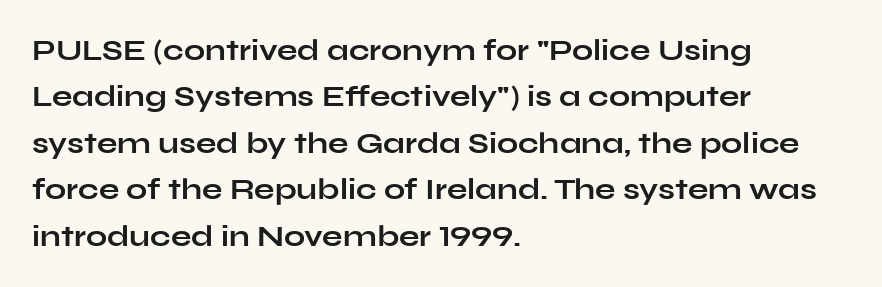
Q: Is the text bold? A: Yes.
Q: Is the text italic (slanted)? A: No, it is upright.
Q: Is the typeface a serif or a sans-serif typeface? A: Sans-serif.
Q: Is the text underlined? A: No.
Q: How is the paragraph aligned? A: Left-aligned.
Q: Is the spacing between letters normal or unusually wide? A: Normal.
Q: Is the spacing between lines tight, normal or loose? A: Normal.
Q: Width (condensed, normal, or wide)? A: Wide.
Q: Stroke contrast? A: Low.
Q: x-height? A: Medium.
Q: Monospaced? A: No.
